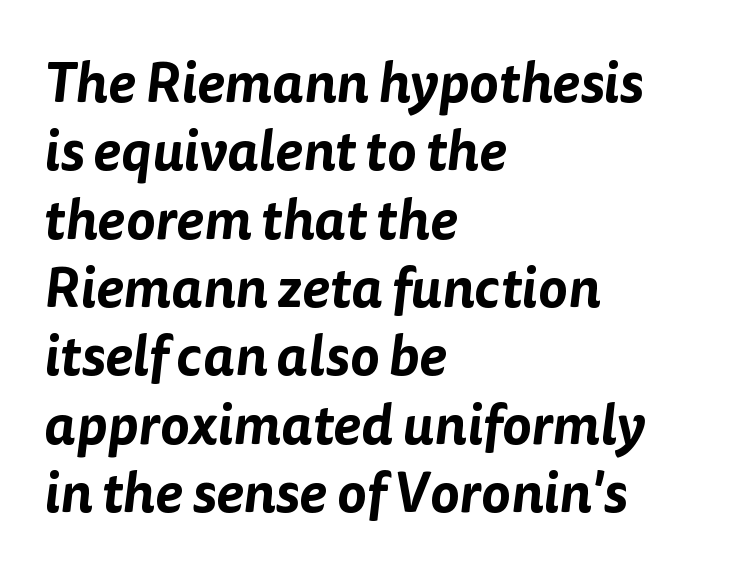
The image shows 56 px sans-serif type; set left-aligned, line spacing 1.22x, normal letter spacing, not underlined; low stroke contrast and a medium x-height.
